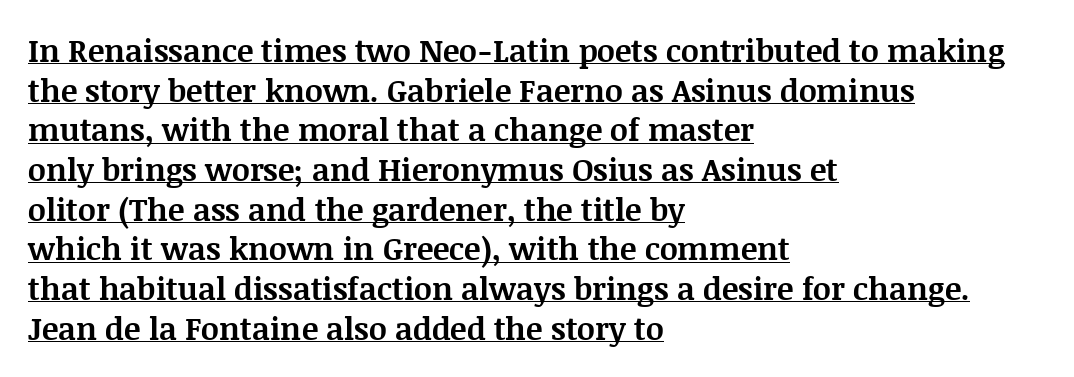
Q: Is the text bold? A: Yes.
Q: Is the text italic (slanted)? A: No, it is upright.
Q: Is the typeface a serif or a sans-serif typeface? A: Serif.
Q: Is the text underlined? A: Yes.
Q: How is the paragraph aligned? A: Left-aligned.
Q: Is the spacing between letters normal or unusually wide? A: Normal.
Q: Is the spacing between lines tight, normal or loose? A: Normal.
Q: Width (condensed, normal, or wide)? A: Normal.
Q: Stroke contrast? A: Medium.
Q: x-height? A: Large.
Q: Monospaced? A: No.
